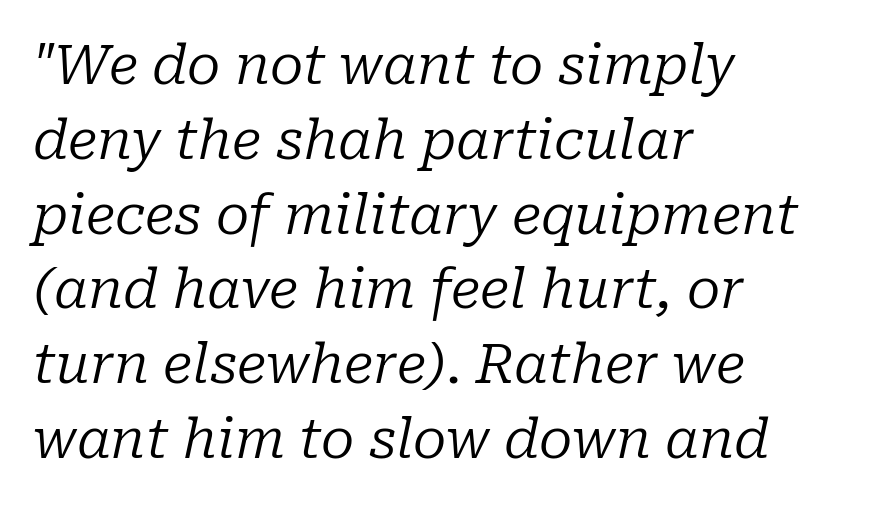
This sample keeps an unexceptional amount of space between lines. These lines are set flush left with a ragged right edge. This reads as an unemphasized weight, regular at the heaviest. What kind of face is this? One with serifs.
